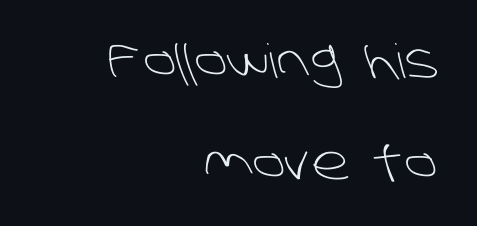
Q: Is the text bold? A: No.
Q: Is the typeface a serif or a sans-serif typeface? A: Sans-serif.
Q: Is the text underlined? A: No.
Q: How is the paragraph aligned? A: Right-aligned.
Q: Is the spacing between letters normal or unusually wide? A: Normal.
Q: Is the spacing between lines tight, normal or loose? A: Loose.
Q: Width (condensed, normal, or wide)? A: Normal.
Q: Stroke contrast? A: Low.
Q: x-height? A: Large.
Q: Monospaced? A: No.
